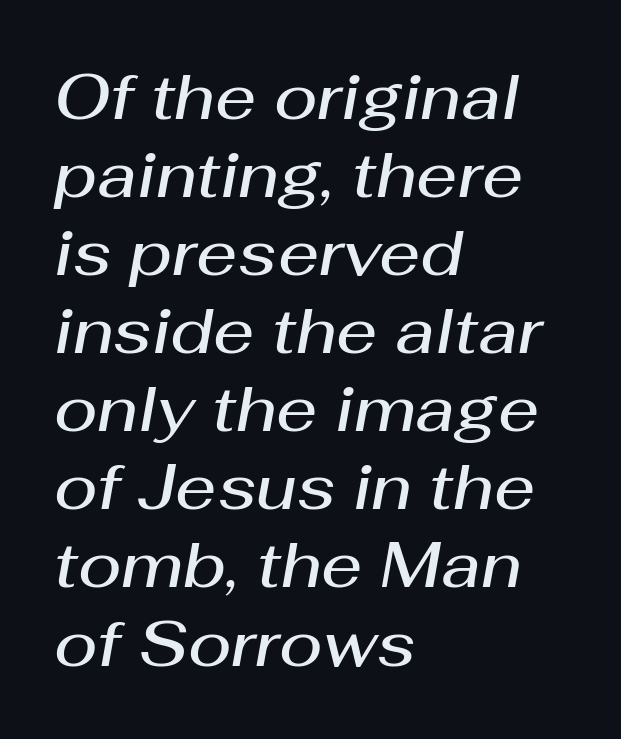
Q: Is the text bold? A: Semi-bold.
Q: Is the text italic (slanted)? A: Yes, it leans right by about 10 degrees.
Q: Is the text underlined? A: No.
Q: How is the paragraph aligned? A: Left-aligned.
Q: Is the spacing between letters normal or unusually wide? A: Normal.
Q: Width (condensed, normal, or wide)? A: Normal.
Q: Stroke contrast? A: Medium.
Q: x-height? A: Medium.
Q: Monospaced? A: No.
